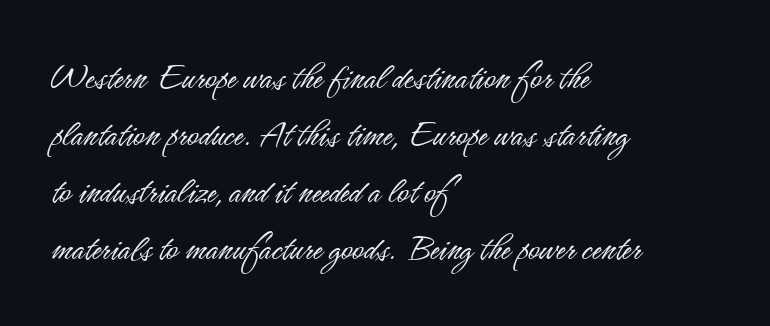
Q: Is the text bold? A: No.
Q: Is the text italic (slanted)? A: Yes.
Q: Is the typeface a serif or a sans-serif typeface? A: Sans-serif.
Q: Is the text underlined? A: No.
Q: How is the paragraph aligned? A: Left-aligned.
Q: Is the spacing between letters normal or unusually wide? A: Normal.
Q: Is the spacing between lines tight, normal or loose? A: Normal.
Q: Width (condensed, normal, or wide)? A: Condensed.
Q: Stroke contrast? A: Low.
Q: x-height? A: Small.
Q: Monospaced? A: No.
